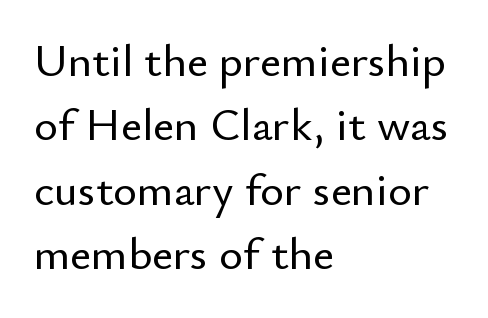
Q: Is the text italic (slanted)? A: No, it is upright.
Q: Is the typeface a serif or a sans-serif typeface? A: Sans-serif.
Q: Is the text underlined? A: No.
Q: How is the paragraph aligned? A: Left-aligned.
Q: Is the spacing between letters normal or unusually wide? A: Normal.
Q: Is the spacing between lines tight, normal or loose? A: Normal.
Q: Width (condensed, normal, or wide)? A: Normal.
Q: Stroke contrast? A: Low.
Q: x-height? A: Small.
Q: Monospaced? A: No.
